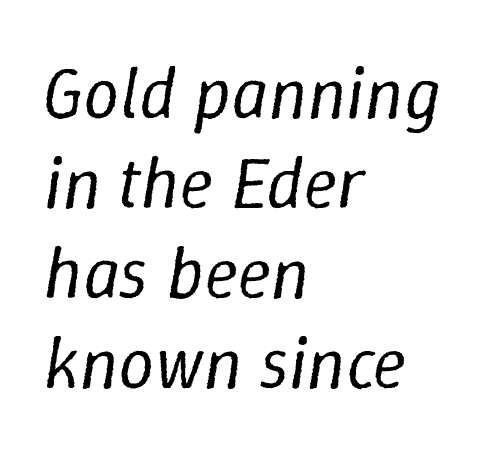
{"italic": "yes", "lean": "right", "slant_degrees": 9, "bold": "no", "weight": "regular", "width": "normal", "stroke_contrast": "low", "x_height": "medium", "monospaced": "no", "underline": "no", "align": "left", "line_spacing": "normal", "line_spacing_ratio": 1.25, "letter_spacing": "normal", "letter_spacing_em": 0.0, "glyph_px": 72}
